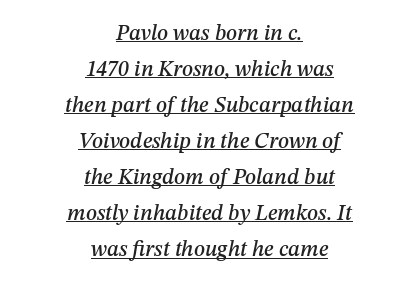
Q: Is the text italic (slanted)? A: Yes, it leans right by about 12 degrees.
Q: Is the text underlined? A: Yes.
Q: How is the paragraph aligned? A: Centered.
Q: Is the spacing between letters normal or unusually wide? A: Normal.
Q: Is the spacing between lines tight, normal or loose? A: Normal.
